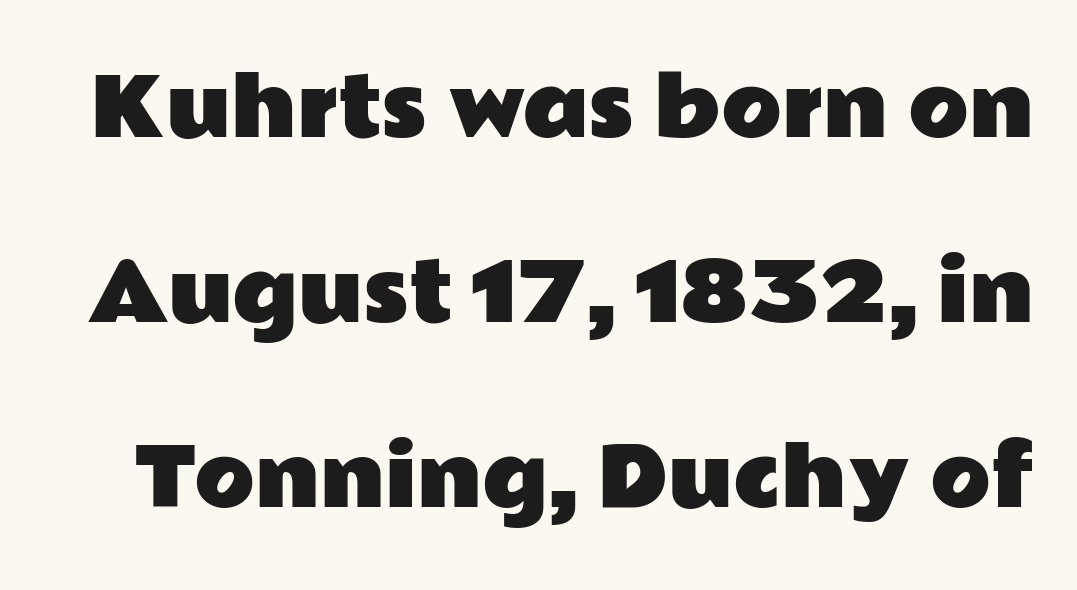
{"serif": "no", "italic": "no", "width": "wide", "stroke_contrast": "low", "x_height": "medium", "monospaced": "no", "underline": "no", "line_spacing": "loose", "line_spacing_ratio": 2.34, "letter_spacing": "normal", "letter_spacing_em": 0.0, "glyph_px": 79}
